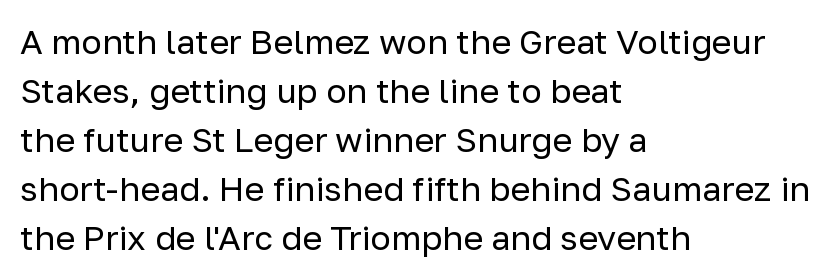
The image shows 34 px regular-weight sans-serif type, upright; set left-aligned, normal line spacing (1.44x), normal letter spacing, not underlined; low stroke contrast and a medium x-height.
